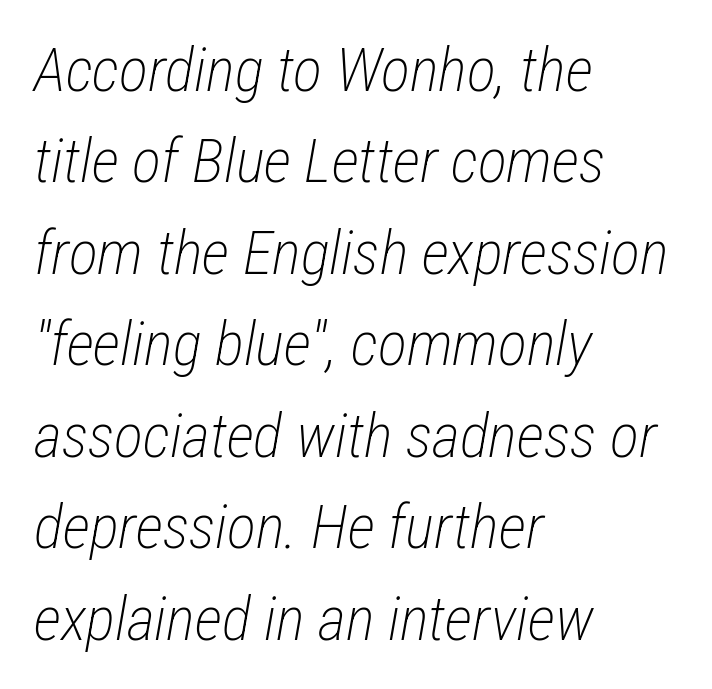
The image shows 61 px light, condensed type, italic (leaning right); set left-aligned, normal line spacing (1.5x), normal letter spacing, not underlined; low stroke contrast and a medium x-height.
